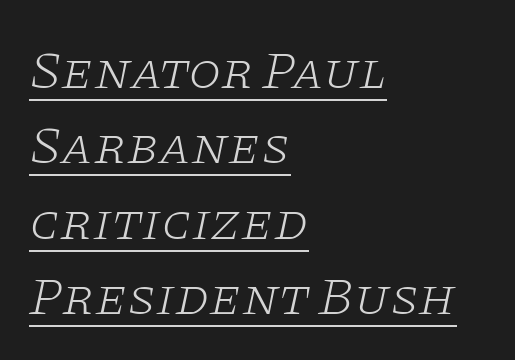
Q: Is the text bold? A: No.
Q: Is the text italic (slanted)? A: Yes, it leans right by about 11 degrees.
Q: Is the typeface a serif or a sans-serif typeface? A: Serif.
Q: Is the text underlined? A: Yes.
Q: How is the paragraph aligned? A: Left-aligned.
Q: Is the spacing between letters normal or unusually wide? A: Normal.
Q: Is the spacing between lines tight, normal or loose? A: Normal.
Q: Width (condensed, normal, or wide)? A: Wide.
Q: Stroke contrast? A: Low.
Q: x-height? A: Large.
Q: Monospaced? A: No.
